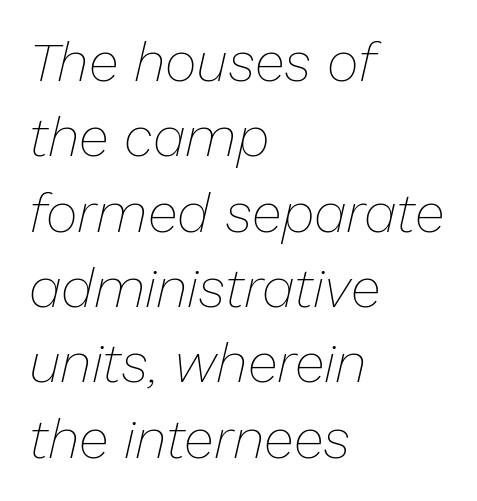
The image shows 55 px thin type, italic (leaning right); set left-aligned, normal line spacing (1.37x), normal letter spacing, not underlined; low stroke contrast and a medium x-height.
